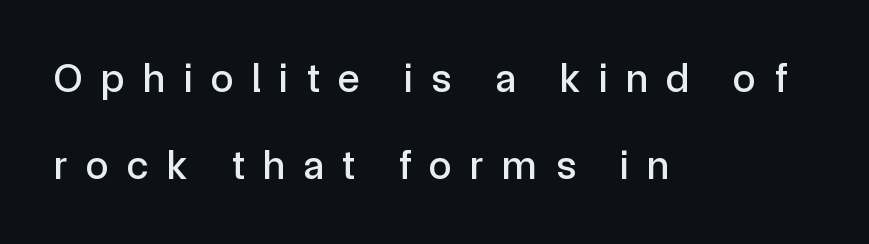
The image shows 41 px sans-serif type, upright; set left-aligned, loose line spacing (2.13x), unusually wide letter spacing (+0.45 em), not underlined; a medium x-height.
